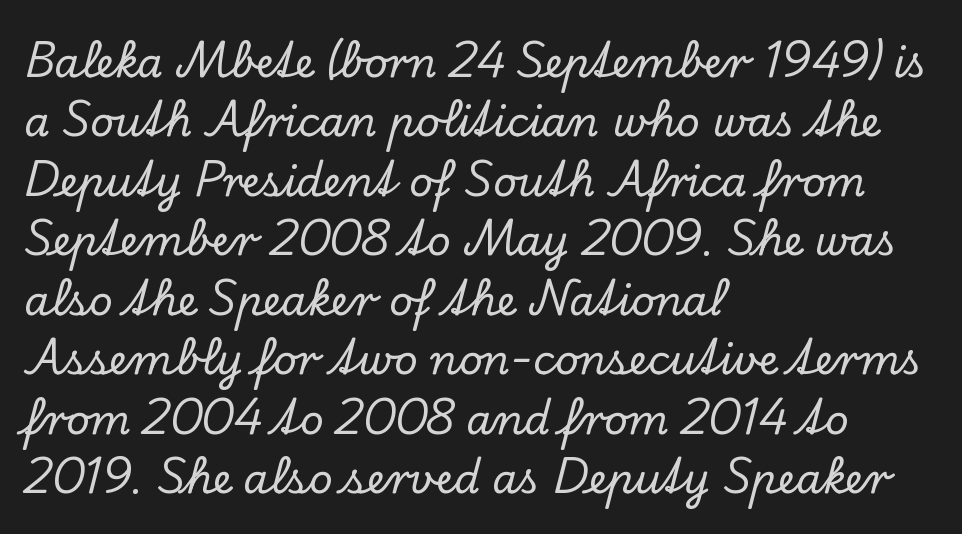
The image shows 41 px serif type; set left-aligned, normal line spacing (1.45x), normal letter spacing, not underlined; low stroke contrast and a small x-height.
